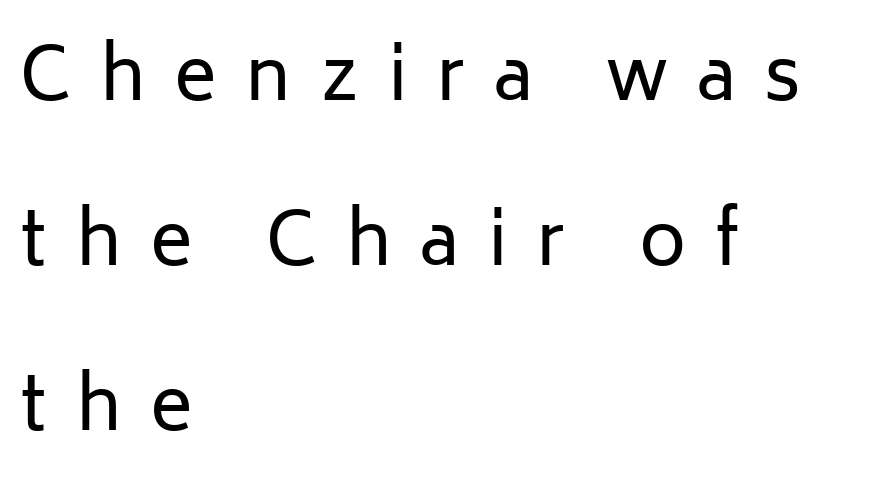
The image shows 72 px regular-weight sans-serif type, upright; set left-aligned, loose line spacing (2.29x), unusually wide letter spacing (+0.4 em), not underlined; low stroke contrast and a medium x-height.
